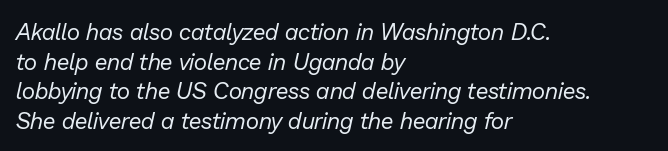
These lines sit exactly where default settings would place them. These lines were composed using italics. Quick note: underline off. The strokes carry an ordinary text weight at most.
